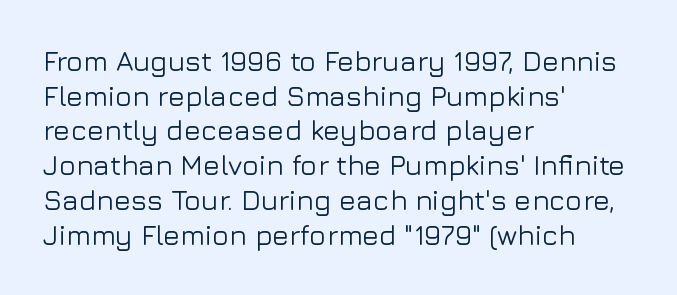
Q: Is the text italic (slanted)? A: No, it is upright.
Q: Is the typeface a serif or a sans-serif typeface? A: Sans-serif.
Q: Is the text underlined? A: No.
Q: How is the paragraph aligned? A: Left-aligned.
Q: Is the spacing between letters normal or unusually wide? A: Normal.
Q: Width (condensed, normal, or wide)? A: Normal.
Q: Stroke contrast? A: Low.
Q: x-height? A: Medium.
Q: Monospaced? A: No.
